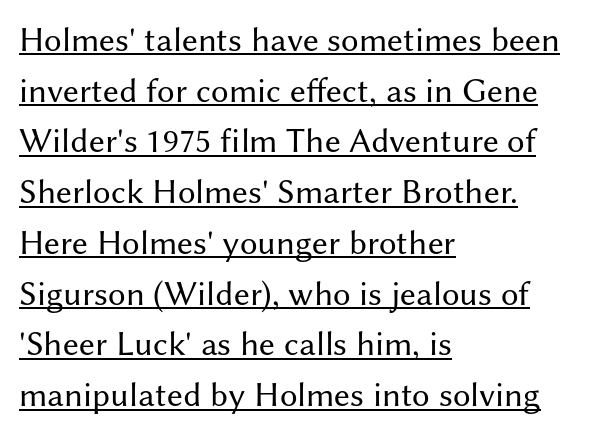
{"serif": "no", "italic": "no", "bold": "no", "weight": "regular", "width": "normal", "stroke_contrast": "medium", "x_height": "medium", "monospaced": "no", "underline": "yes", "align": "left", "line_spacing": "normal", "line_spacing_ratio": 1.45, "letter_spacing": "normal", "letter_spacing_em": 0.0, "glyph_px": 35}
